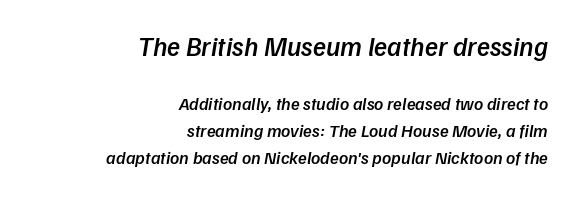
{"italic": "yes", "lean": "right", "slant_degrees": 9, "bold": "semi", "underline": "no", "align": "right", "line_spacing": "normal", "line_spacing_ratio": 1.52, "letter_spacing": "normal", "letter_spacing_em": 0.0, "larger_block": "first", "size_ratio": 1.5, "glyph_px": 27}
